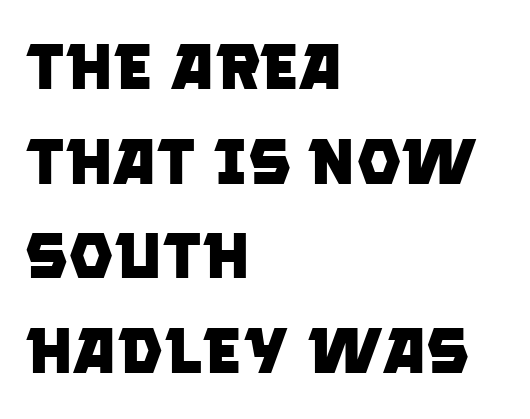
Q: Is the text bold? A: Yes.
Q: Is the typeface a serif or a sans-serif typeface? A: Sans-serif.
Q: Is the text underlined? A: No.
Q: How is the paragraph aligned? A: Left-aligned.
Q: Is the spacing between letters normal or unusually wide? A: Normal.
Q: Is the spacing between lines tight, normal or loose? A: Normal.
Q: Width (condensed, normal, or wide)? A: Normal.
Q: Stroke contrast? A: Low.
Q: x-height? A: Large.
Q: Monospaced? A: No.
